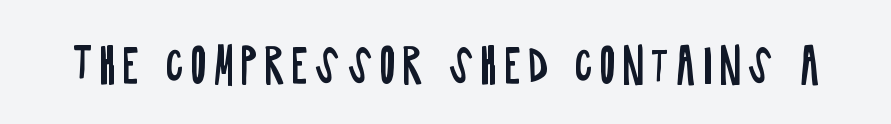
{"serif": "no", "italic": "no", "bold": "no", "weight": "regular", "width": "condensed", "stroke_contrast": "low", "x_height": "large", "monospaced": "no", "underline": "no", "glyph_px": 46}
